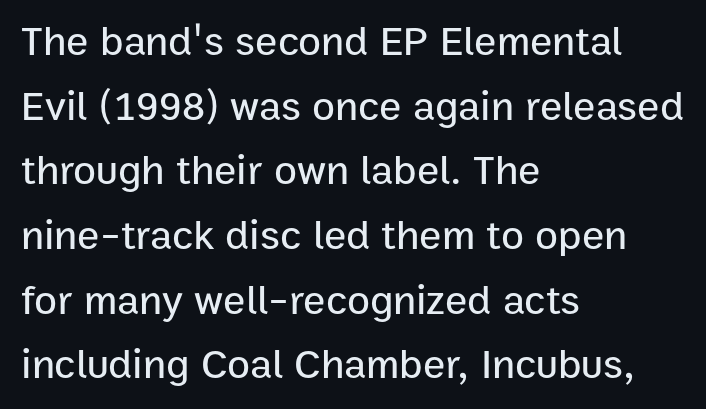
{"serif": "no", "italic": "no", "width": "normal", "stroke_contrast": "low", "x_height": "medium", "monospaced": "no", "underline": "no", "align": "left", "line_spacing": "normal", "line_spacing_ratio": 1.54, "letter_spacing": "normal", "letter_spacing_em": 0.0, "glyph_px": 42}
